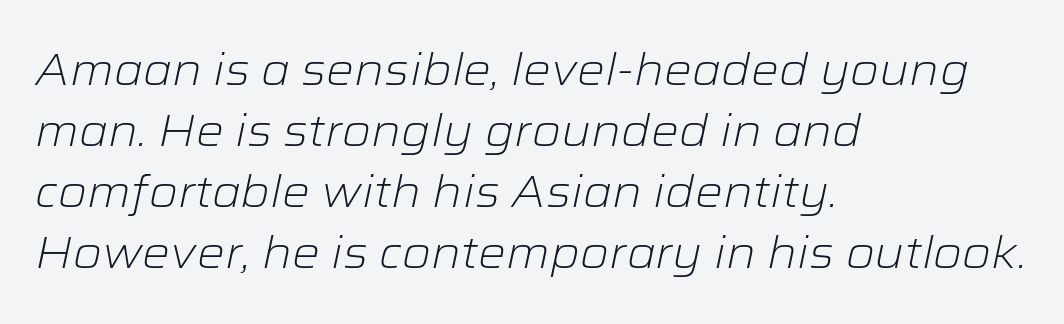
The cut favours lightness, reaching ordinary text weight at its darkest. The area under the type is left untouched. Does the leading feel generous? No, just average. Compared with typical body copy, the letter spacing here is the same. Each letter keeps its own natural width here, so spacing adapts to shape. Emphasis-style slanted type is in use.
